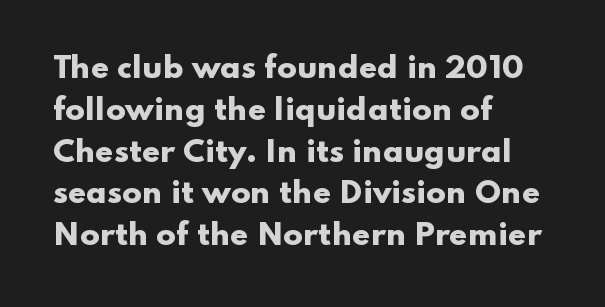
Strong, thick strokes mark this as bold type. Classification — sans serif. Line beginnings align vertically; line endings do not. Just letters on the line, the space beneath them empty. This sample keeps an unexceptional amount of space between lines.
